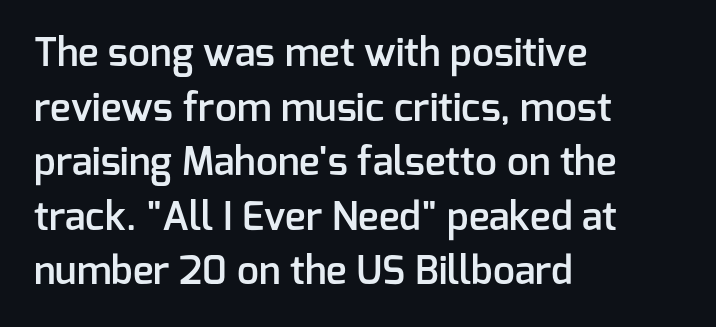
{"serif": "no", "italic": "no", "bold": "semi", "weight": "semibold", "width": "normal", "stroke_contrast": "low", "x_height": "medium", "monospaced": "no", "underline": "no", "align": "left", "line_spacing": "normal", "line_spacing_ratio": 1.4, "letter_spacing": "normal", "letter_spacing_em": 0.0, "glyph_px": 39}
